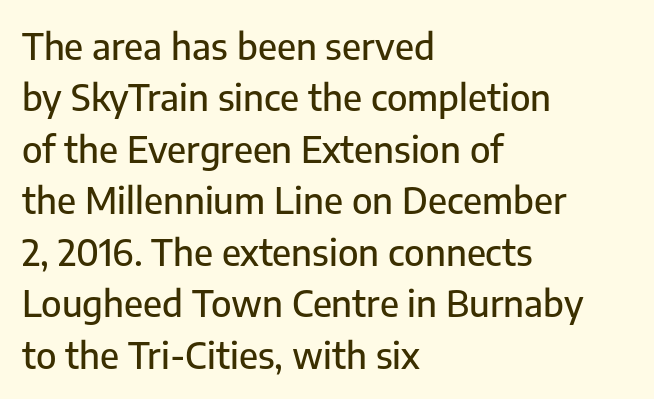
The rag falls on the right side of this text block. Posture: vertical. Beneath every word, the page is bare. You could not count columns in this text — the font is proportionally spaced. Honestly, the letter spacing is just normal — you wouldn't notice it. Type style note: lacks serifs.
